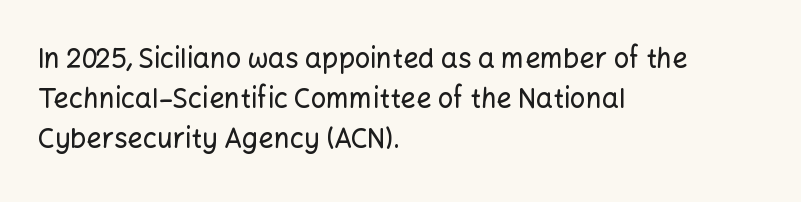
The image shows 27 px text type, upright; set left-aligned, normal line spacing (1.49x), normal letter spacing, not underlined.
